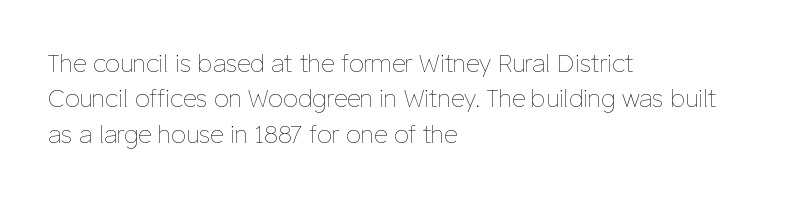
Q: Is the text bold? A: No.
Q: Is the text italic (slanted)? A: No, it is upright.
Q: Is the text underlined? A: No.
Q: How is the paragraph aligned? A: Left-aligned.
Q: Is the spacing between letters normal or unusually wide? A: Normal.
Q: Is the spacing between lines tight, normal or loose? A: Normal.
